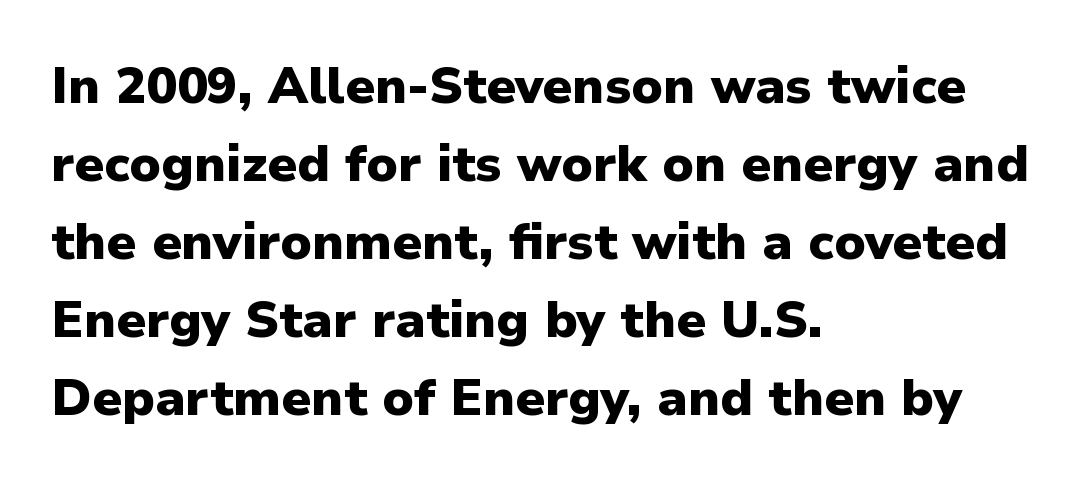
The image shows 51 px heavy sans-serif type, upright; set left-aligned, normal line spacing (1.53x), normal letter spacing, not underlined; low stroke contrast and a medium x-height.
